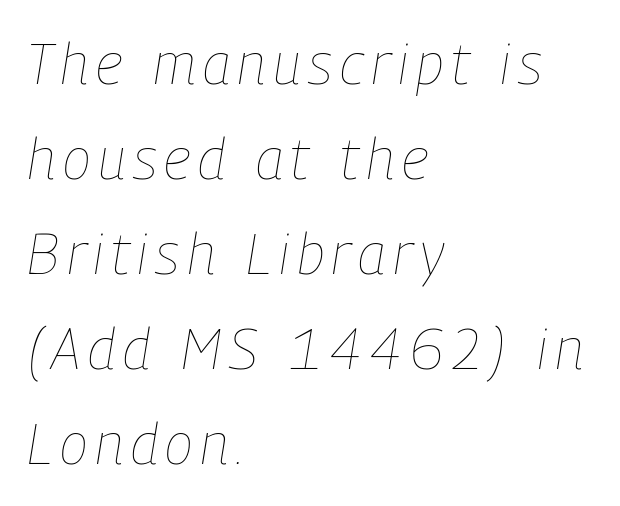
Q: Is the text bold? A: No.
Q: Is the text italic (slanted)? A: Yes, it leans right by about 9 degrees.
Q: Is the text underlined? A: No.
Q: How is the paragraph aligned? A: Left-aligned.
Q: Is the spacing between lines tight, normal or loose? A: Normal.
Q: Width (condensed, normal, or wide)? A: Condensed.
Q: Stroke contrast? A: Low.
Q: x-height? A: Medium.
Q: Monospaced? A: No.
